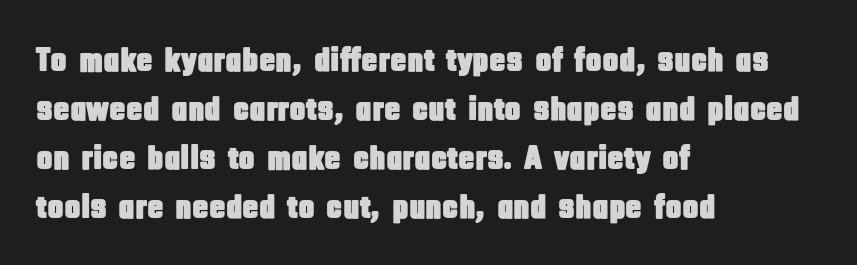
Q: Is the text italic (slanted)? A: No, it is upright.
Q: Is the typeface a serif or a sans-serif typeface? A: Sans-serif.
Q: Is the text underlined? A: No.
Q: How is the paragraph aligned? A: Left-aligned.
Q: Is the spacing between letters normal or unusually wide? A: Normal.
Q: Is the spacing between lines tight, normal or loose? A: Normal.
Q: Width (condensed, normal, or wide)? A: Condensed.
Q: Stroke contrast? A: Low.
Q: x-height? A: Large.
Q: Monospaced? A: No.
